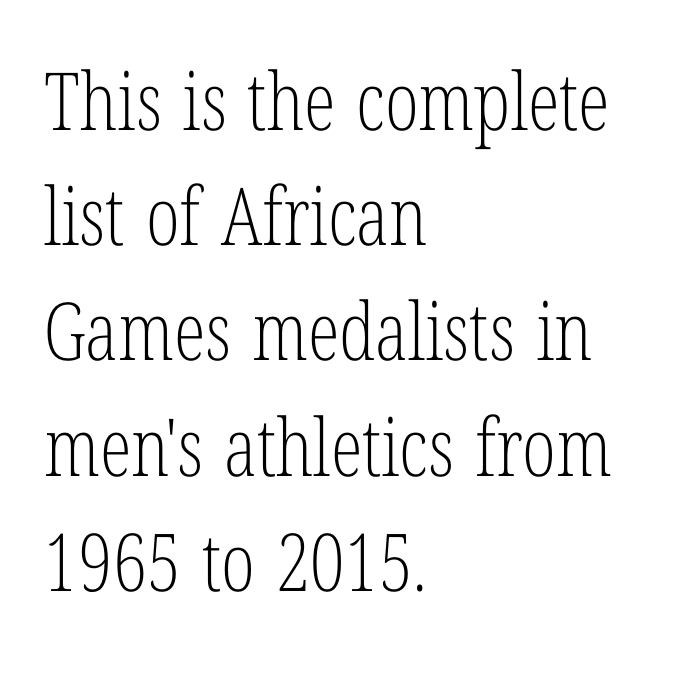
Q: Is the text bold? A: No.
Q: Is the text italic (slanted)? A: No, it is upright.
Q: Is the typeface a serif or a sans-serif typeface? A: Serif.
Q: Is the text underlined? A: No.
Q: How is the paragraph aligned? A: Left-aligned.
Q: Is the spacing between letters normal or unusually wide? A: Normal.
Q: Is the spacing between lines tight, normal or loose? A: Normal.
Q: Width (condensed, normal, or wide)? A: Condensed.
Q: Stroke contrast? A: Low.
Q: x-height? A: Medium.
Q: Monospaced? A: No.
